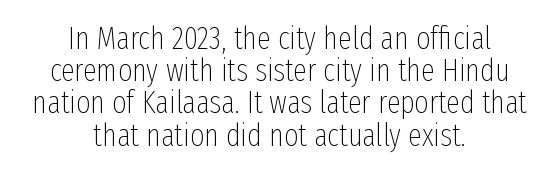
{"serif": "no", "italic": "no", "bold": "no", "weight": "thin", "width": "condensed", "stroke_contrast": "low", "x_height": "medium", "monospaced": "no", "underline": "no", "align": "center", "line_spacing": "tight", "line_spacing_ratio": 1.04, "letter_spacing": "normal", "letter_spacing_em": 0.0, "glyph_px": 31}
